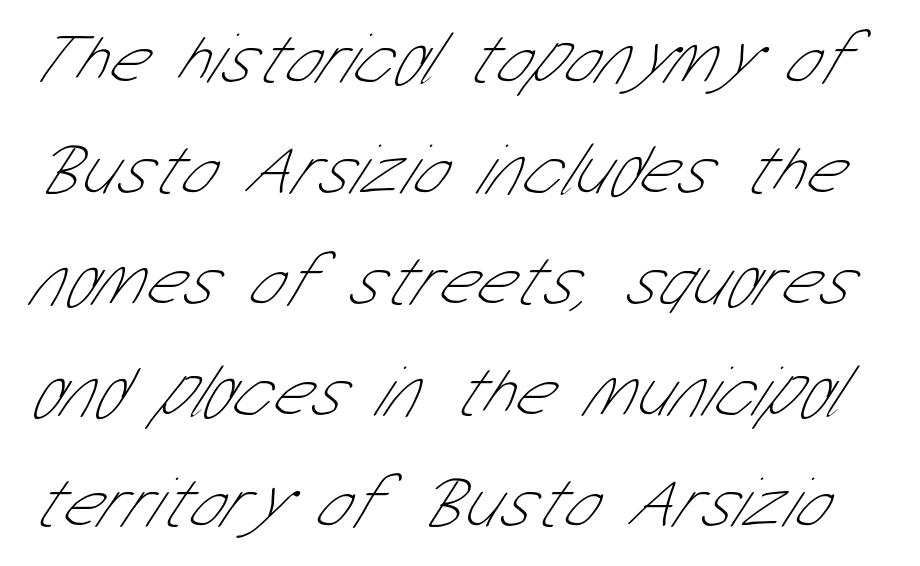
The image shows 73 px thin, condensed sans-serif type; set normal line spacing (1.52x), normal letter spacing, not underlined; low stroke contrast and a medium x-height.
